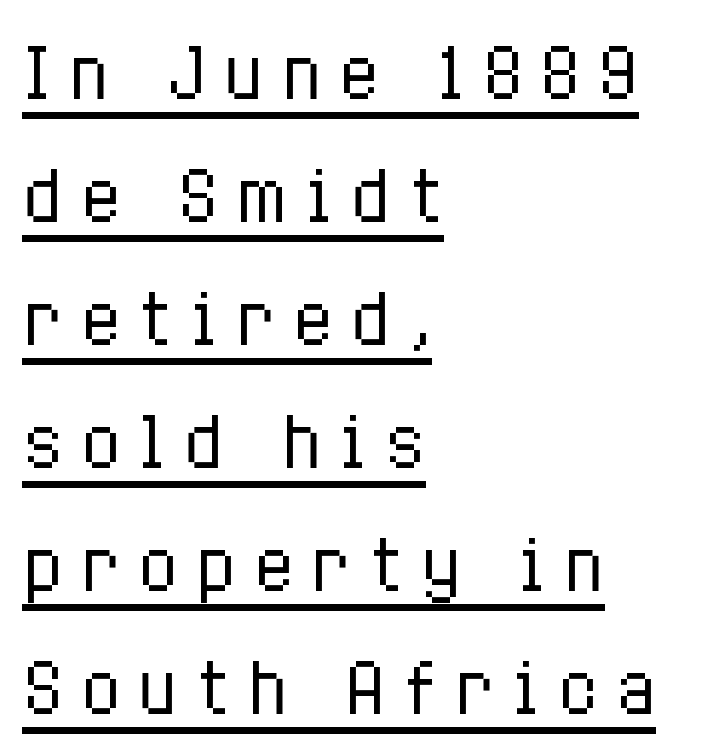
Q: Is the text bold? A: No.
Q: Is the text italic (slanted)? A: No, it is upright.
Q: Is the text underlined? A: Yes.
Q: How is the paragraph aligned? A: Left-aligned.
Q: Is the spacing between letters normal or unusually wide? A: Unusually wide.
Q: Width (condensed, normal, or wide)? A: Condensed.
Q: Stroke contrast? A: Low.
Q: x-height? A: Medium.
Q: Monospaced? A: No.
